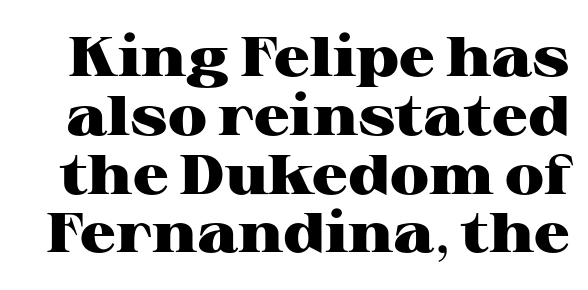
Q: Is the text bold? A: Yes.
Q: Is the text italic (slanted)? A: No, it is upright.
Q: Is the typeface a serif or a sans-serif typeface? A: Serif.
Q: Is the text underlined? A: No.
Q: Is the spacing between letters normal or unusually wide? A: Normal.
Q: Is the spacing between lines tight, normal or loose? A: Tight.
Q: Width (condensed, normal, or wide)? A: Wide.
Q: Stroke contrast? A: High.
Q: x-height? A: Medium.
Q: Monospaced? A: No.
